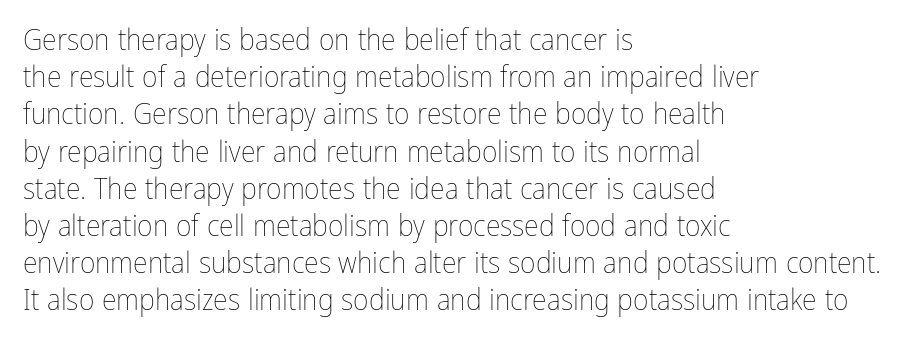
Q: Is the text bold? A: No.
Q: Is the text italic (slanted)? A: No, it is upright.
Q: Is the text underlined? A: No.
Q: How is the paragraph aligned? A: Left-aligned.
Q: Is the spacing between letters normal or unusually wide? A: Normal.
Q: Width (condensed, normal, or wide)? A: Condensed.
Q: Stroke contrast? A: Low.
Q: x-height? A: Medium.
Q: Monospaced? A: No.
